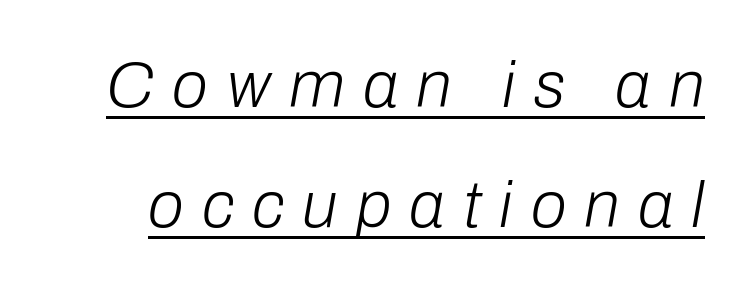
Q: Is the text bold? A: No.
Q: Is the text italic (slanted)? A: Yes, it leans right by about 10 degrees.
Q: Is the text underlined? A: Yes.
Q: Is the spacing between letters normal or unusually wide? A: Unusually wide.
Q: Width (condensed, normal, or wide)? A: Normal.
Q: Stroke contrast? A: Low.
Q: x-height? A: Medium.
Q: Monospaced? A: No.
